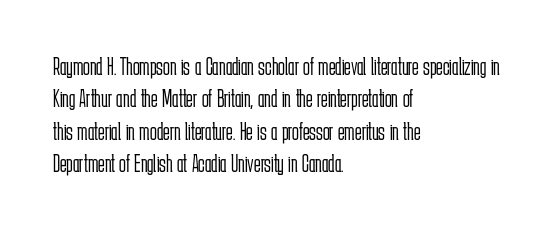
The image shows 25 px text type, upright; set left-aligned, normal line spacing (1.3x), normal letter spacing, not underlined.
